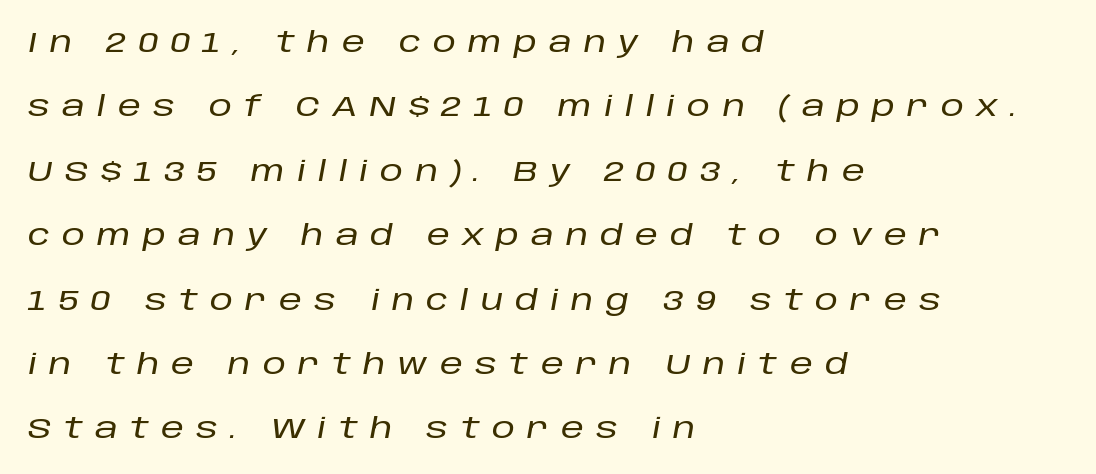
{"italic": "yes", "lean": "right", "slant_degrees": 10, "width": "normal", "stroke_contrast": "low", "x_height": "large", "monospaced": "no", "underline": "no", "align": "left", "line_spacing": "loose", "line_spacing_ratio": 2.22, "letter_spacing": "wide", "letter_spacing_em": 0.42, "glyph_px": 29}
